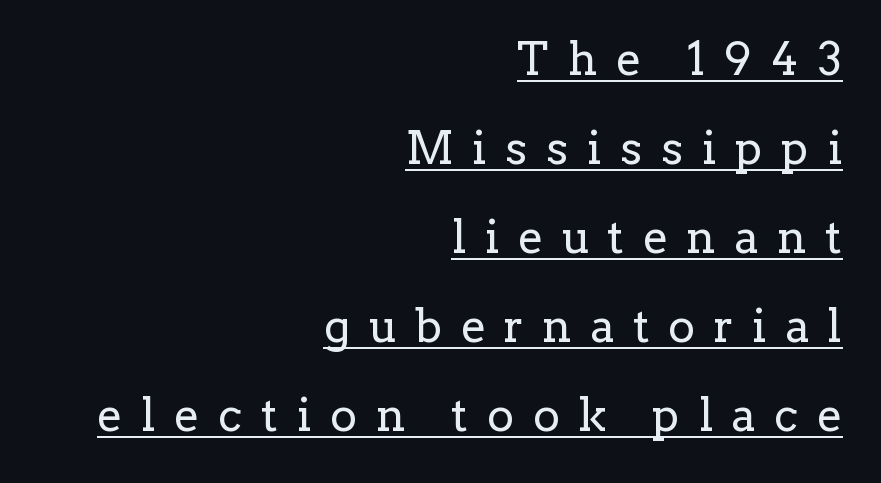
{"serif": "yes", "italic": "no", "bold": "no", "weight": "regular", "width": "normal", "stroke_contrast": "low", "x_height": "medium", "monospaced": "no", "underline": "yes", "align": "right", "line_spacing": "loose", "line_spacing_ratio": 1.98, "letter_spacing": "wide", "letter_spacing_em": 0.42, "glyph_px": 45}
